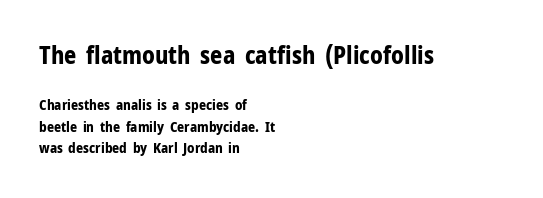
{"italic": "no", "bold": "yes", "underline": "no", "align": "left", "line_spacing": "normal", "line_spacing_ratio": 1.54, "letter_spacing": "normal", "letter_spacing_em": 0.0, "larger_block": "first", "size_ratio": 1.71, "glyph_px": 24}
